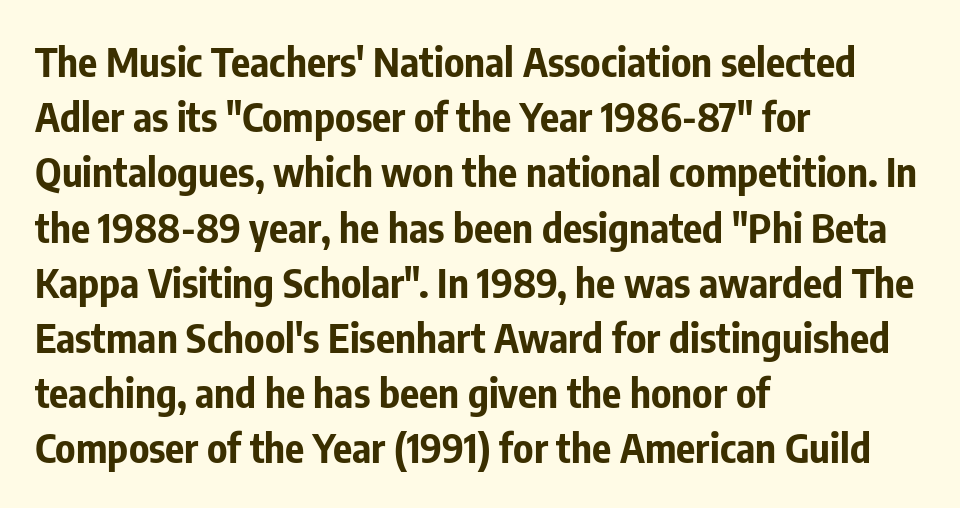
Each line starts at the same left margin while the right side varies. The strokes are fattened all the way to bold. Lines of text with bare space underneath. Letter spacing: default. Varying glyph widths throughout — classic text-font behaviour.
